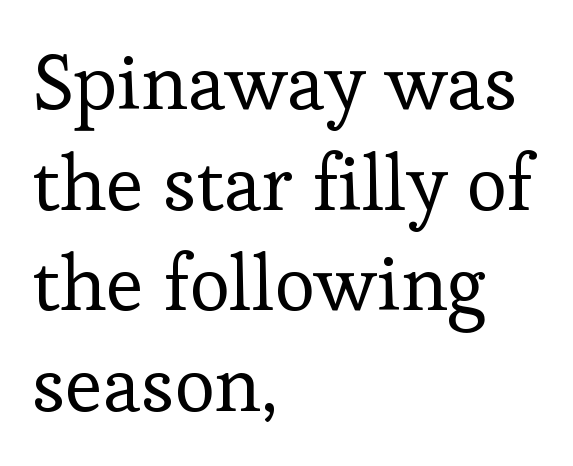
{"serif": "yes", "italic": "no", "bold": "no", "weight": "regular", "width": "normal", "stroke_contrast": "low", "x_height": "medium", "monospaced": "no", "underline": "no", "align": "left", "line_spacing": "normal", "line_spacing_ratio": 1.29, "letter_spacing": "normal", "letter_spacing_em": 0.0, "glyph_px": 78}
